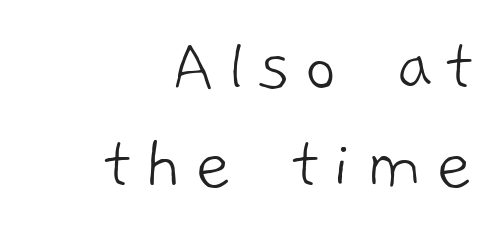
Here the designer chose a conventional face with non-uniform glyph widths. Plain, unruled lines of type. Each new line begins a customary step beneath the previous one. This reads as an unemphasized weight, regular at the heaviest. Look at the bottom of the vertical strokes: they stop flat, with no serifs. The passage is arranged like a letterhead date or caption credit — flush right.
